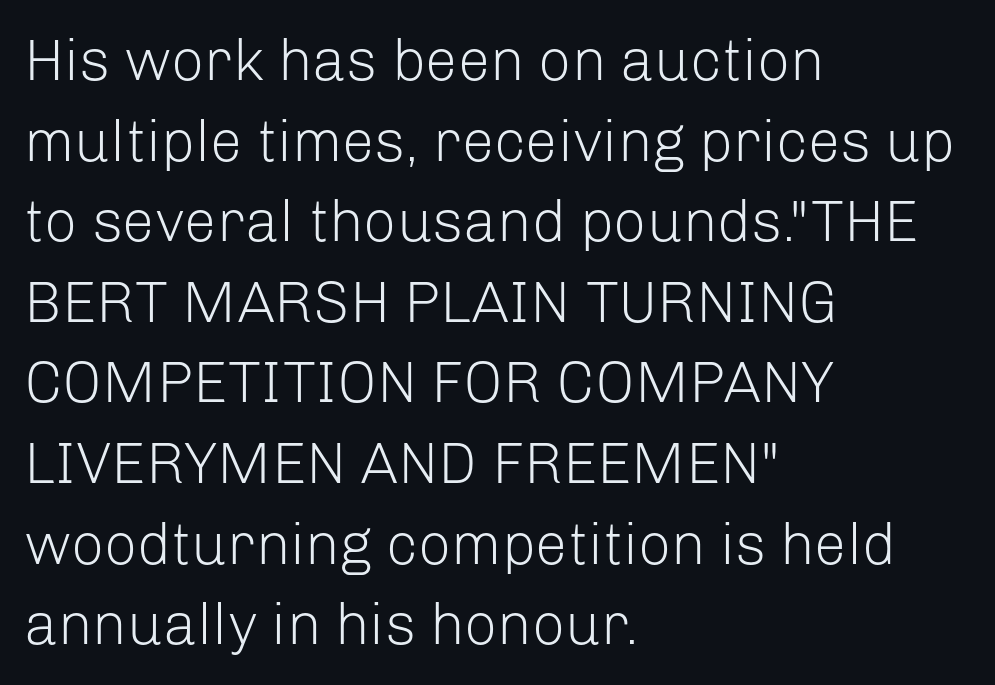
The image shows 58 px light sans-serif type, upright; set left-aligned, normal line spacing (1.39x), normal letter spacing, not underlined; low stroke contrast and a medium x-height.
